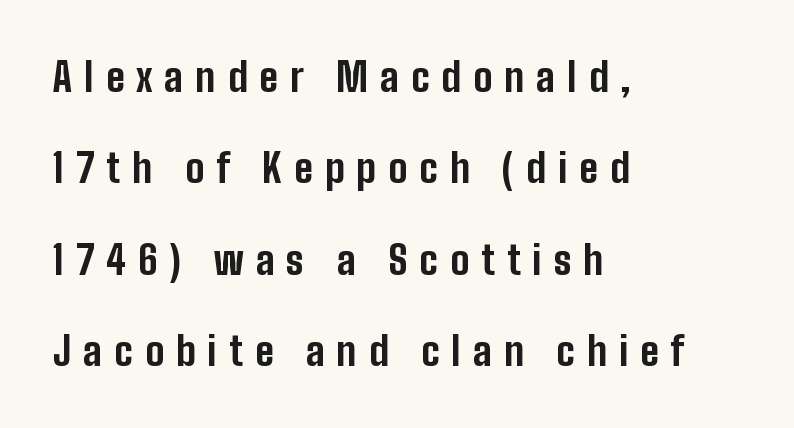
{"serif": "no", "italic": "no", "bold": "yes", "weight": "bold", "width": "condensed", "stroke_contrast": "low", "x_height": "medium", "monospaced": "no", "underline": "no", "align": "left", "line_spacing": "loose", "line_spacing_ratio": 2.34, "letter_spacing": "wide", "letter_spacing_em": 0.31, "glyph_px": 39}
